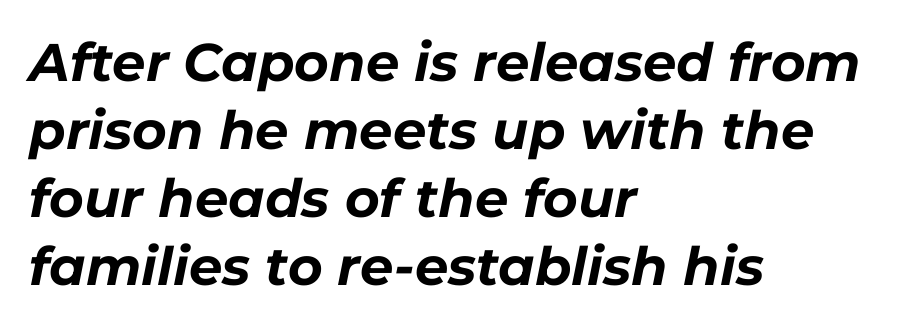
Q: Is the text bold? A: Yes.
Q: Is the text italic (slanted)? A: Yes, it leans right by about 11 degrees.
Q: Is the text underlined? A: No.
Q: How is the paragraph aligned? A: Left-aligned.
Q: Is the spacing between letters normal or unusually wide? A: Normal.
Q: Is the spacing between lines tight, normal or loose? A: Normal.
Q: Width (condensed, normal, or wide)? A: Normal.
Q: Stroke contrast? A: Low.
Q: x-height? A: Medium.
Q: Monospaced? A: No.
